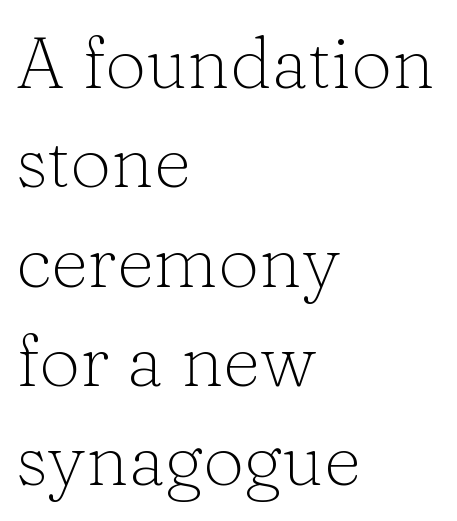
Q: Is the text bold? A: No.
Q: Is the text italic (slanted)? A: No, it is upright.
Q: Is the typeface a serif or a sans-serif typeface? A: Serif.
Q: Is the text underlined? A: No.
Q: How is the paragraph aligned? A: Left-aligned.
Q: Is the spacing between letters normal or unusually wide? A: Normal.
Q: Is the spacing between lines tight, normal or loose? A: Normal.
Q: Width (condensed, normal, or wide)? A: Normal.
Q: Stroke contrast? A: Low.
Q: x-height? A: Medium.
Q: Monospaced? A: No.
